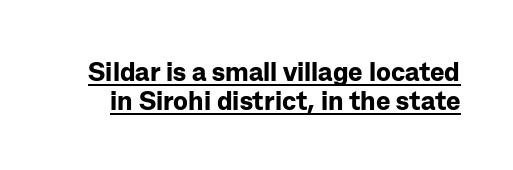
Every character sits straight up, as roman type does. Bold? Absolutely — the strokes are thick and heavy. Letter spacing: default. The passage shown is underscored from start to finish. Does the leading feel generous? Not at all — it's pinched.
